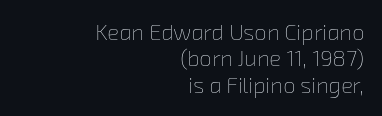
Q: Is the text bold? A: No.
Q: Is the text underlined? A: No.
Q: How is the paragraph aligned? A: Right-aligned.
Q: Is the spacing between letters normal or unusually wide? A: Normal.
